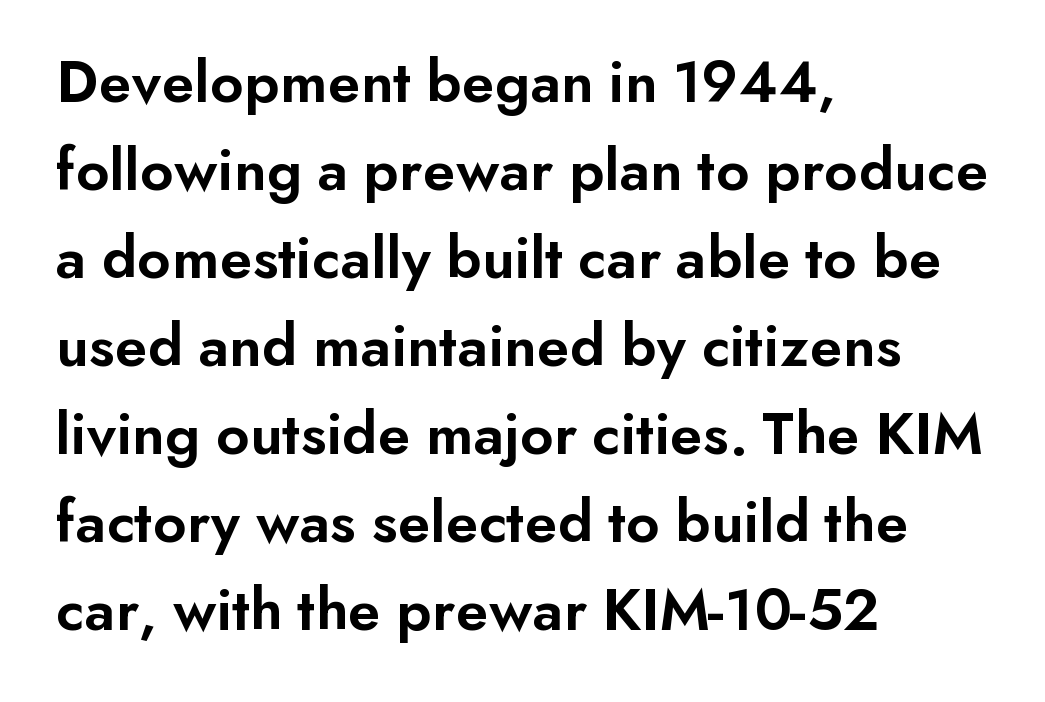
Q: Is the text bold? A: Semi-bold.
Q: Is the text italic (slanted)? A: No, it is upright.
Q: Is the typeface a serif or a sans-serif typeface? A: Sans-serif.
Q: Is the text underlined? A: No.
Q: How is the paragraph aligned? A: Left-aligned.
Q: Is the spacing between letters normal or unusually wide? A: Normal.
Q: Is the spacing between lines tight, normal or loose? A: Normal.
Q: Width (condensed, normal, or wide)? A: Normal.
Q: Stroke contrast? A: Low.
Q: x-height? A: Small.
Q: Monospaced? A: No.
